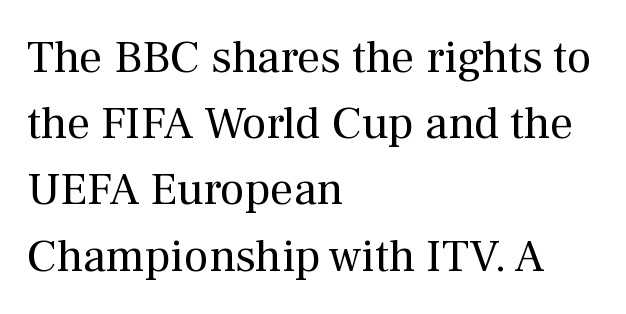
This is serif lettering, the kind often seen in printed books. Heft: none added — not bold. This sample has the flowing, uneven cadence of proportional lettering. Layout note: lines flush left. What stands out about the letter spacing? Nothing — it is the standard amount.
